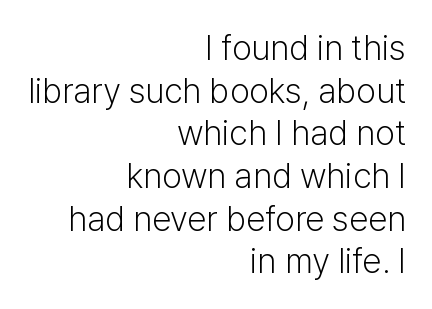
Varying glyph widths throughout — classic text-font behaviour. Tracking here is standard; glyphs follow each other at the usual distance. Type style note: lacks serifs. Line endings align vertically; line beginnings do not. Is there any slant? The stems are plumb.
